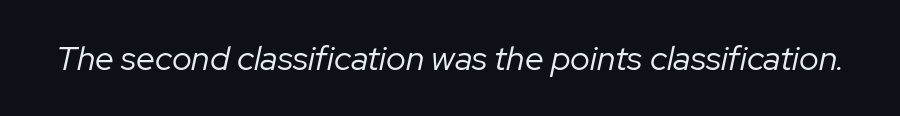
Think standard paragraph weight, or any step lighter than that. Proportional: the letters do not fall into vertical columns. Plain, unruled lines of type. Observe the ordinary spacing: letters are neighbours, not strangers. It's the slanting kind of type.
